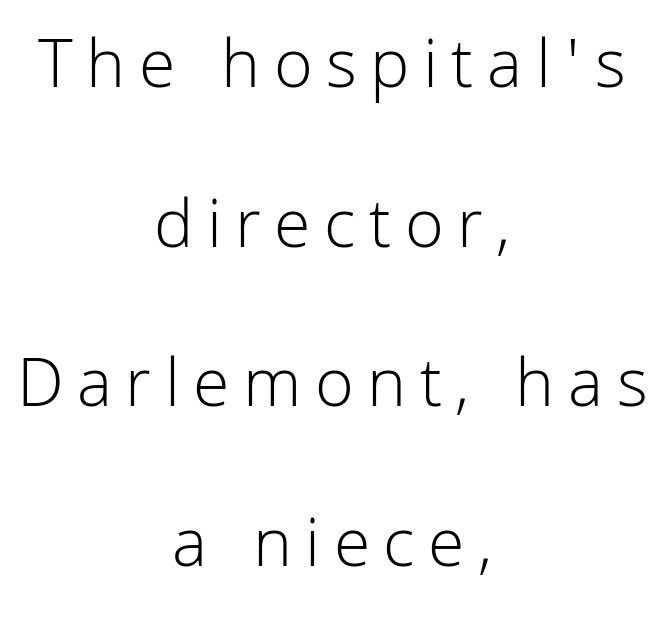
Students, observe: this is what heavily led, spacious text looks like. Proportional: the letters do not fall into vertical columns. A quiet, ordinary-to-light weight characterises the typeface. These lines were composed using upright roman letters.
